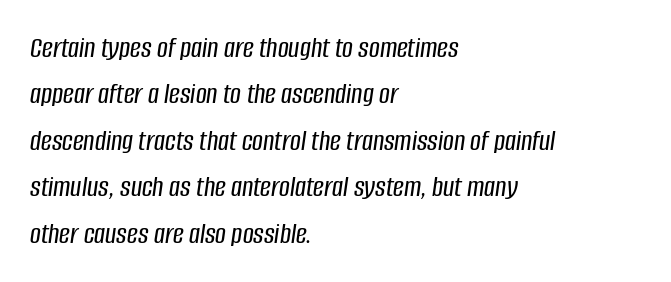
The setting favours the left margin, as ordinary paragraphs usually do. Each word holds together tightly as a unit, with standard inter-letter gaps. This rendering features lettering with no underline. Compared with typical paragraphs, the rows here are spaced about the same. Tall strokes in this sample are angled rather than plumb.
